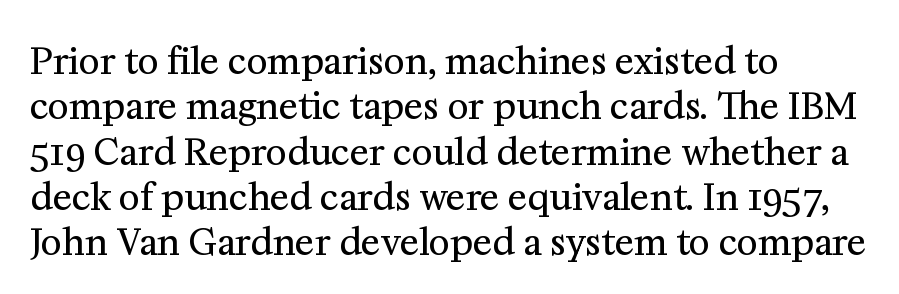
{"serif": "yes", "italic": "no", "bold": "no", "weight": "regular", "width": "normal", "stroke_contrast": "medium", "x_height": "medium", "monospaced": "no", "underline": "no", "align": "left", "line_spacing": "normal", "line_spacing_ratio": 1.26, "letter_spacing": "normal", "letter_spacing_em": 0.0, "glyph_px": 36}
